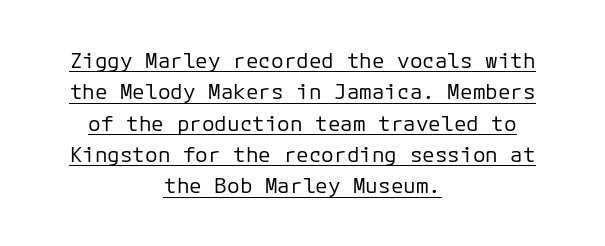
The tracking reads as untouched default to a designer's eye. Reading down the block, each line starts at a different indent, mirrored at its end. Regarding leading, the lines here are spaced in the standard way. Italic? Not at all — the glyphs are vertical. The string is rendered with underlining switched on. The face looks like a standard text weight, possibly lighter.
